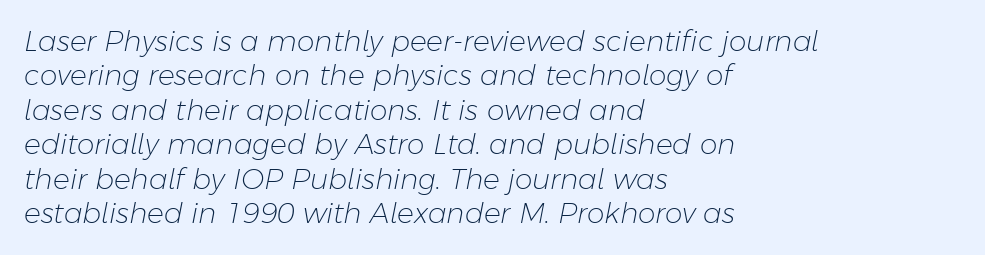
Q: Is the text bold? A: No.
Q: Is the text italic (slanted)? A: Yes, it leans right by about 11 degrees.
Q: Is the text underlined? A: No.
Q: How is the paragraph aligned? A: Left-aligned.
Q: Is the spacing between letters normal or unusually wide? A: Normal.
Q: Width (condensed, normal, or wide)? A: Normal.
Q: Stroke contrast? A: Low.
Q: x-height? A: Medium.
Q: Monospaced? A: No.
